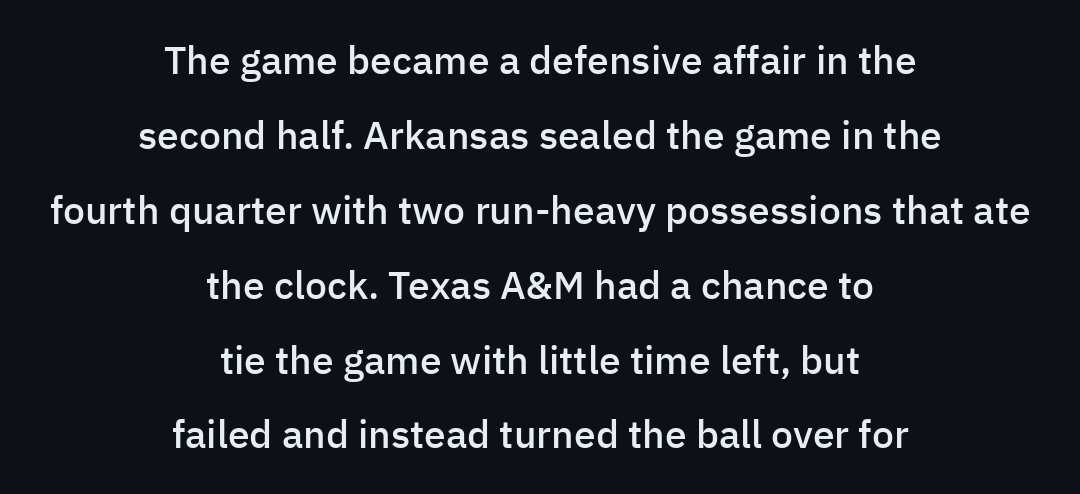
Q: Is the text bold? A: Semi-bold.
Q: Is the text italic (slanted)? A: No, it is upright.
Q: Is the typeface a serif or a sans-serif typeface? A: Sans-serif.
Q: Is the text underlined? A: No.
Q: How is the paragraph aligned? A: Centered.
Q: Is the spacing between letters normal or unusually wide? A: Normal.
Q: Is the spacing between lines tight, normal or loose? A: Loose.
Q: Width (condensed, normal, or wide)? A: Normal.
Q: Stroke contrast? A: Low.
Q: x-height? A: Medium.
Q: Monospaced? A: No.
